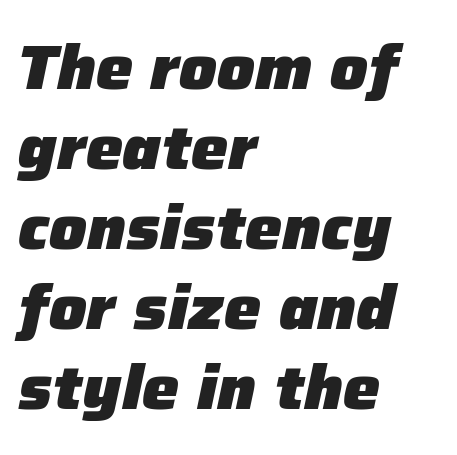
The image shows 62 px heavy type, italic (leaning right); set left-aligned, normal line spacing (1.29x), normal letter spacing, not underlined; low stroke contrast and a medium x-height.
